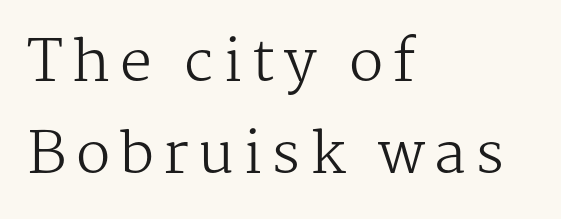
The image shows 57 px regular-weight serif type, upright; set left-aligned, normal line spacing (1.62x), not underlined; medium stroke contrast and a medium x-height.
